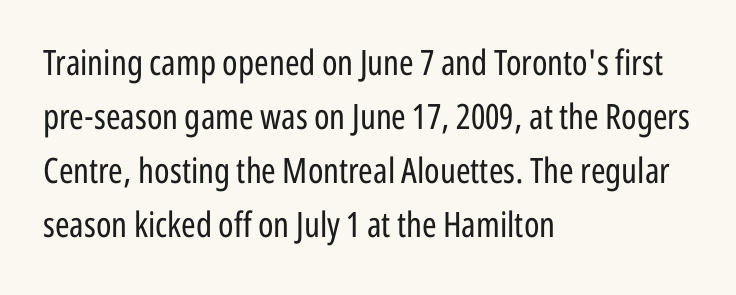
Q: Is the text bold? A: No.
Q: Is the text italic (slanted)? A: No, it is upright.
Q: Is the typeface a serif or a sans-serif typeface? A: Sans-serif.
Q: Is the text underlined? A: No.
Q: How is the paragraph aligned? A: Left-aligned.
Q: Is the spacing between letters normal or unusually wide? A: Normal.
Q: Is the spacing between lines tight, normal or loose? A: Normal.
Q: Width (condensed, normal, or wide)? A: Condensed.
Q: Stroke contrast? A: Low.
Q: x-height? A: Medium.
Q: Monospaced? A: No.
